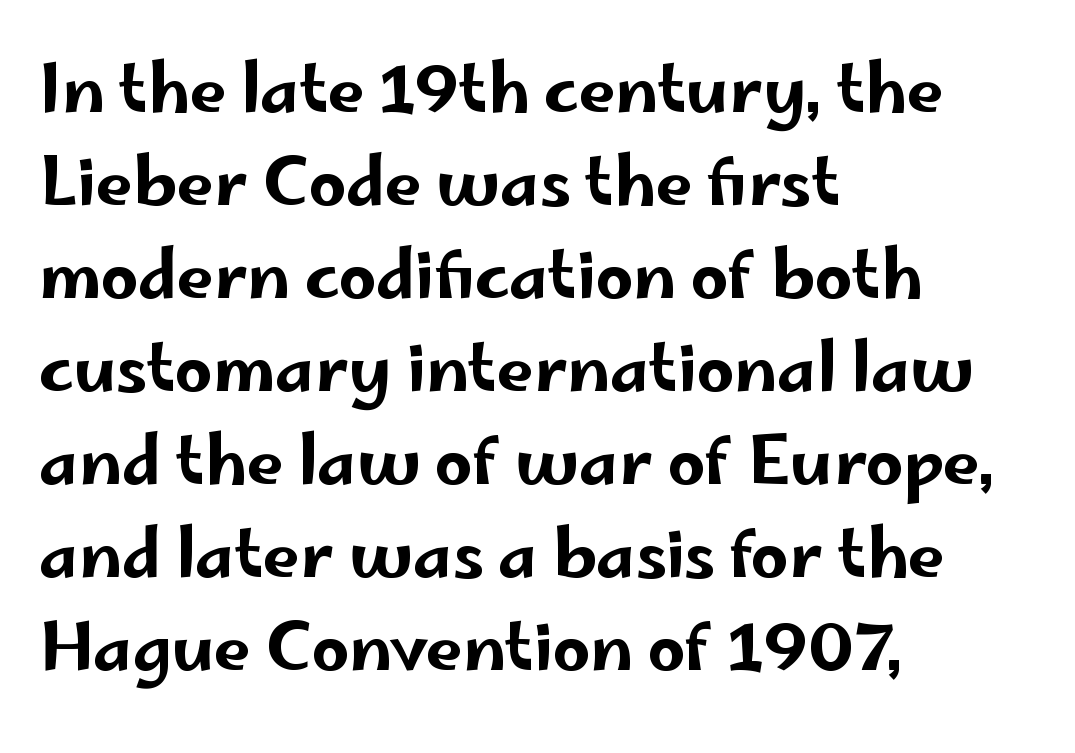
The image shows 66 px wide sans-serif type, upright; set left-aligned, normal line spacing (1.41x), normal letter spacing, not underlined; low stroke contrast and a small x-height.
